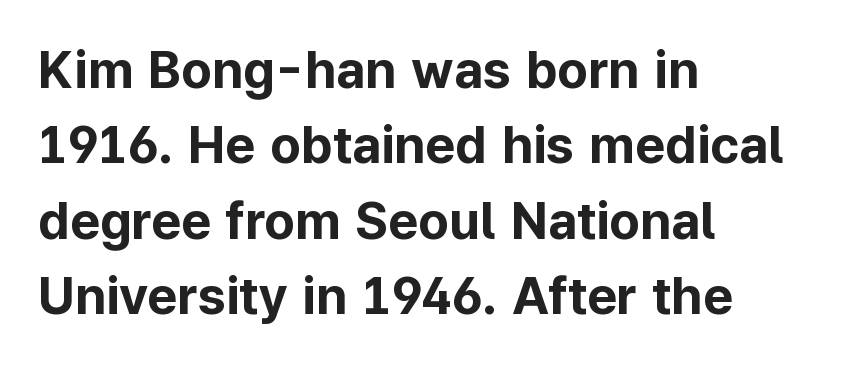
The lines are quadded left. Varying glyph widths throughout — classic text-font behaviour. Is the letter spacing exaggerated? No — it looks like the ordinary default. Notice how the stems are strictly vertical — no italics here.
